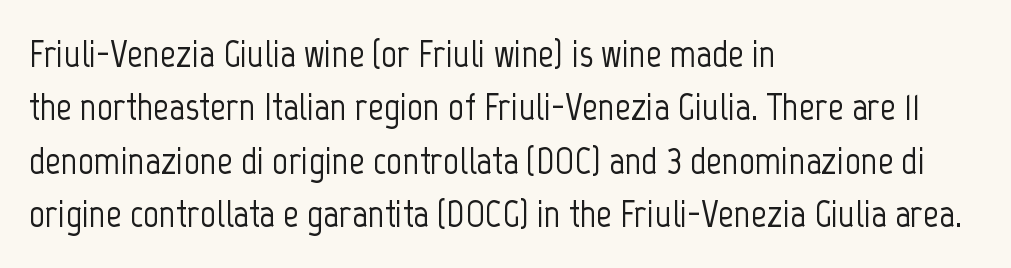
Looks like regular typesetting: each glyph gets only the width it needs. Is the block centered? No — it sits flush against the left margin. Font category for this specimen: sans-serif. Descenders are the only things crossing below the line. The horizontal fit of the characters is conventional and even.
